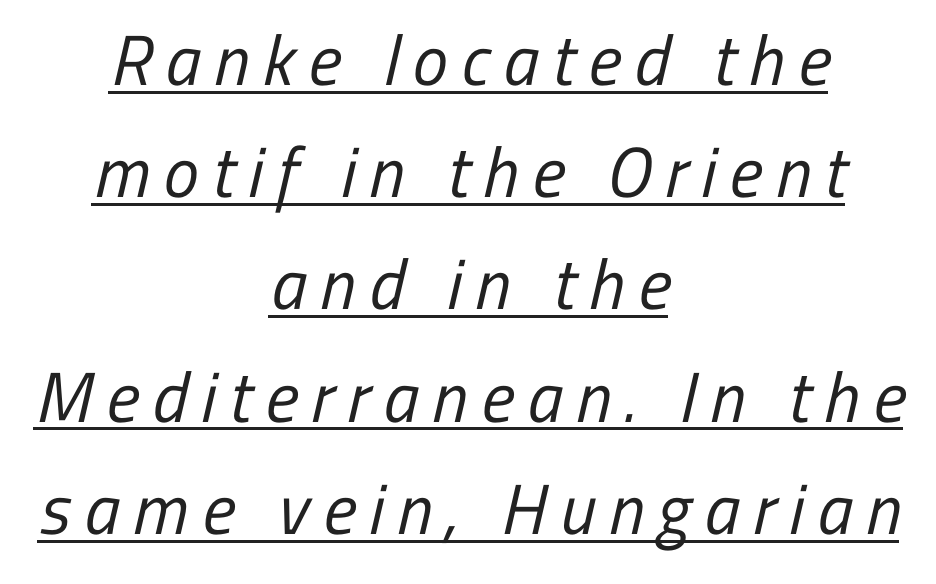
Are there feet on the stems? There aren't — it's a sans. Stem width sits at or under what a default text font uses. This sample carries an underscore along the baseline area. Caption: multi-line text, centered on the measure.
